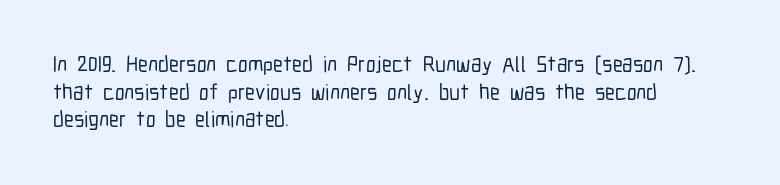
Regarding leading, the lines here are spaced in the standard way. The space beneath each line is pristine and unruled. Tracking value appears to be zero — textbook default spacing. The setting favours the left margin, as ordinary paragraphs usually do.
